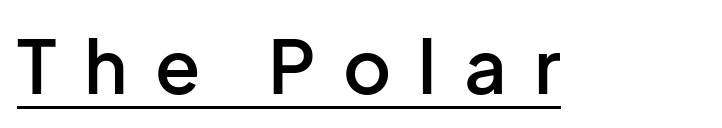
The image shows 74 px semibold sans-serif type, upright; set unusually wide letter spacing (+0.37 em), underlined; low stroke contrast and a medium x-height.
